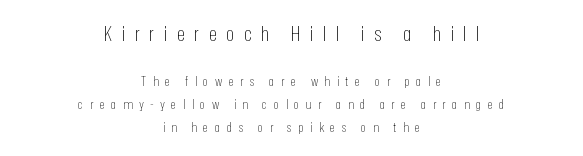
The image shows 21 px text type, upright; set centered, normal line spacing (1.66x), unusually wide letter spacing (+0.46 em), not underlined; the first (top) block is 1.5x larger.
